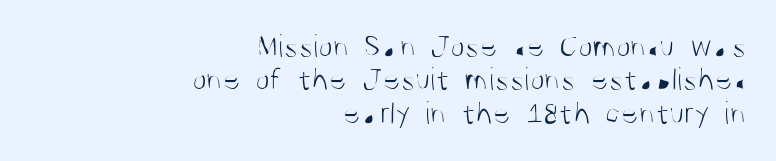
The image shows 33 px light, condensed sans-serif type, upright; set right-aligned, tight line spacing (1.01x), normal letter spacing, not underlined; medium stroke contrast and a large x-height.
